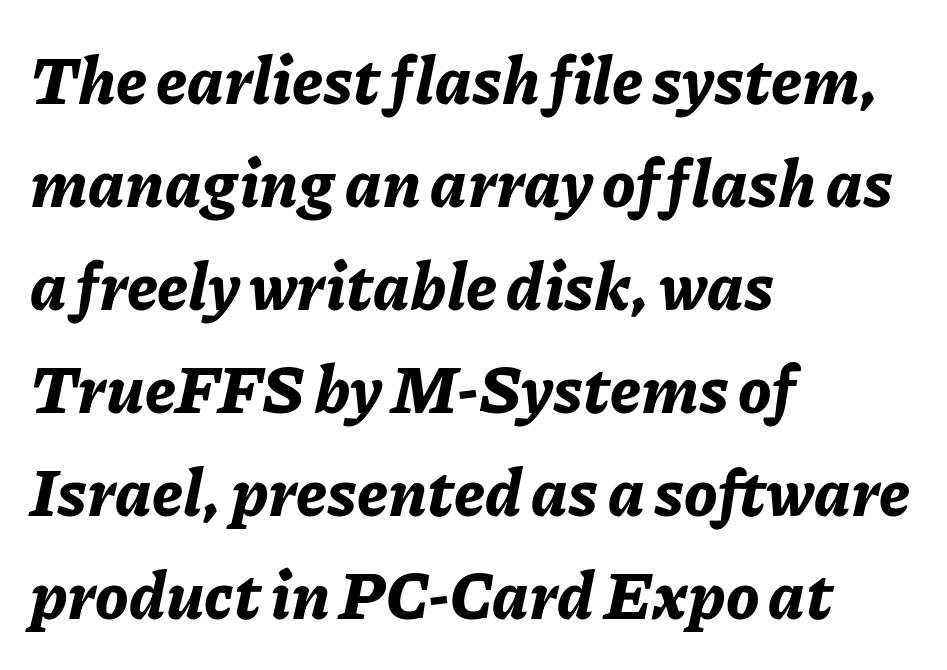
The image shows 66 px bold type, italic (leaning right); set left-aligned, normal line spacing (1.56x), normal letter spacing, not underlined; low stroke contrast and a medium x-height.
